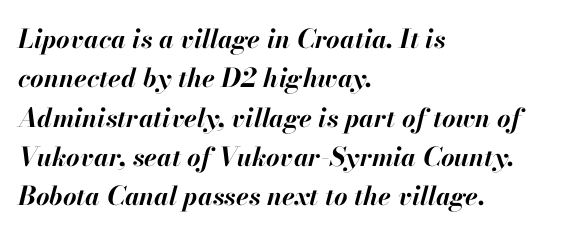
Q: Is the text bold? A: Yes.
Q: Is the text italic (slanted)? A: Yes, it leans right by about 13 degrees.
Q: Is the text underlined? A: No.
Q: How is the paragraph aligned? A: Left-aligned.
Q: Is the spacing between letters normal or unusually wide? A: Normal.
Q: Is the spacing between lines tight, normal or loose? A: Normal.
